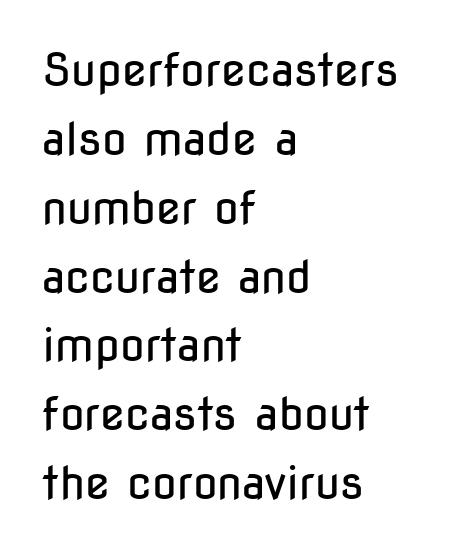
Q: Is the text bold? A: No.
Q: Is the text italic (slanted)? A: No, it is upright.
Q: Is the typeface a serif or a sans-serif typeface? A: Sans-serif.
Q: Is the text underlined? A: No.
Q: How is the paragraph aligned? A: Left-aligned.
Q: Is the spacing between letters normal or unusually wide? A: Normal.
Q: Is the spacing between lines tight, normal or loose? A: Normal.
Q: Width (condensed, normal, or wide)? A: Condensed.
Q: Stroke contrast? A: Low.
Q: x-height? A: Medium.
Q: Monospaced? A: No.
